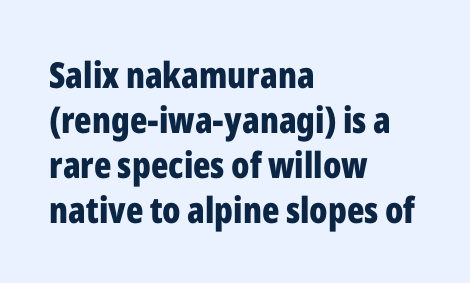
{"serif": "no", "italic": "no", "bold": "yes", "weight": "bold", "width": "condensed", "stroke_contrast": "low", "x_height": "medium", "monospaced": "no", "underline": "no", "align": "left", "line_spacing": "normal", "line_spacing_ratio": 1.25, "letter_spacing": "normal", "letter_spacing_em": 0.0, "glyph_px": 36}
